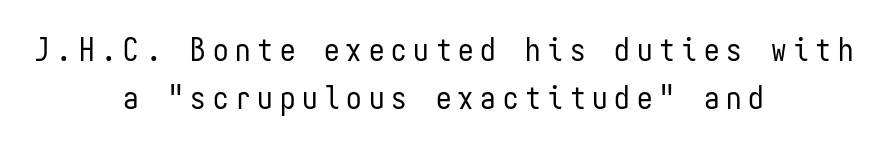
The strip under each line holds only bare page. The designer left line spacing at the default. Letterform terminals end flat and unadorned throughout the passage. No italicization has been applied; the sample stays upright. Inter-character spacing is expanded well beyond the font's built-in metrics.
